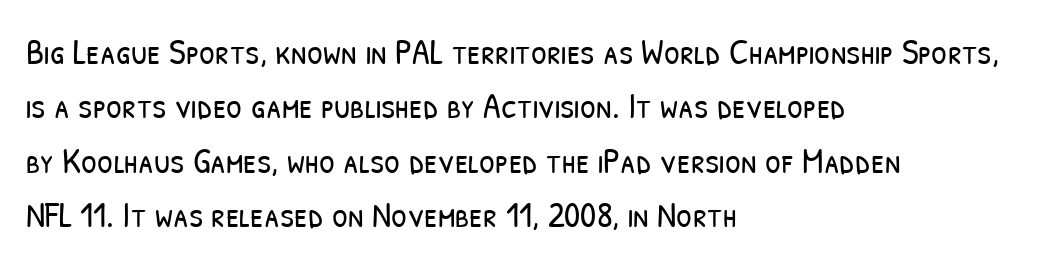
The image shows 36 px light, condensed sans-serif type; set left-aligned, normal line spacing (1.51x), normal letter spacing, not underlined; low stroke contrast and a medium x-height.
